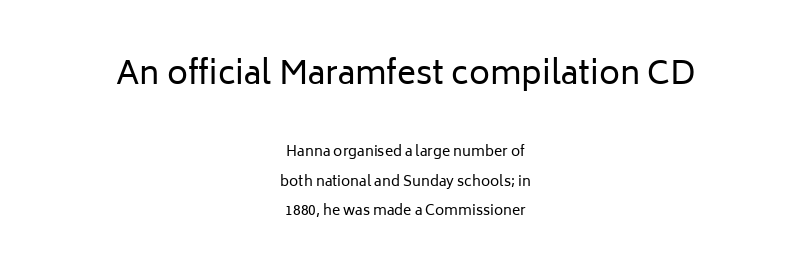
The image shows 32 px regular-weight sans-serif type, upright; set centered, loose line spacing (2.09x), normal letter spacing, not underlined; the first (top) block is 2.29x larger; low stroke contrast and a medium x-height.
